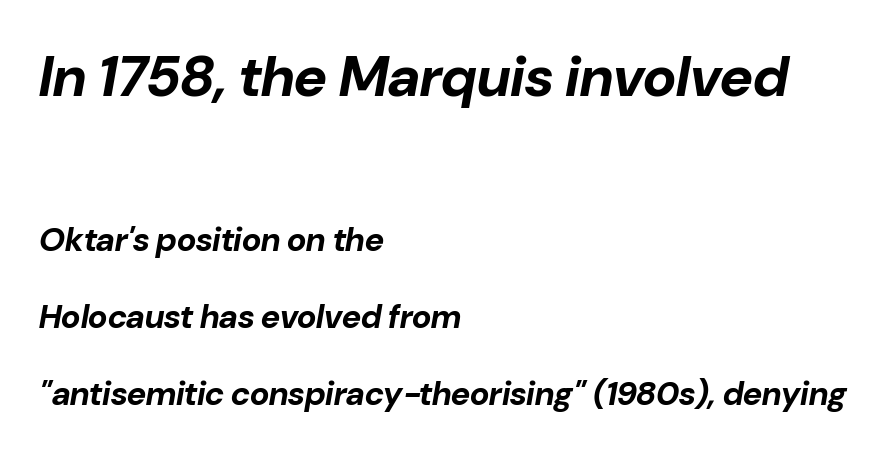
Q: Is the text bold? A: Yes.
Q: Is the text italic (slanted)? A: Yes, it leans right by about 10 degrees.
Q: Is the text underlined? A: No.
Q: How is the paragraph aligned? A: Left-aligned.
Q: Is the spacing between letters normal or unusually wide? A: Normal.
Q: Is the spacing between lines tight, normal or loose? A: Loose.
Q: Which block of text is set in a larger size, the first (top) or the second (bottom)? A: The first (top) one.
Q: Width (condensed, normal, or wide)? A: Normal.
Q: Stroke contrast? A: Low.
Q: x-height? A: Medium.
Q: Monospaced? A: No.
